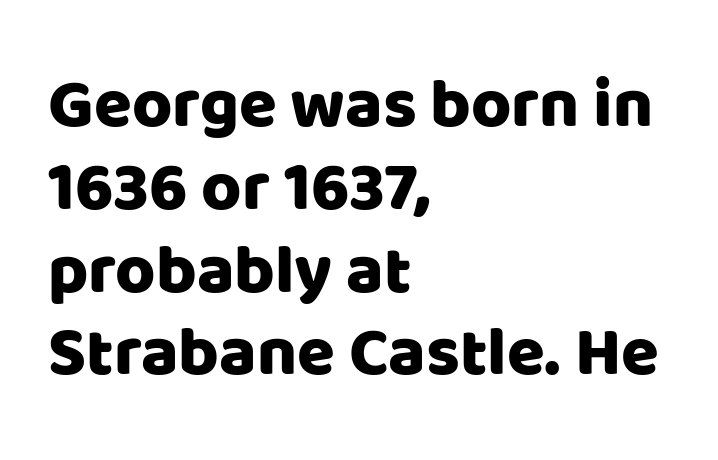
Q: Is the text italic (slanted)? A: No, it is upright.
Q: Is the typeface a serif or a sans-serif typeface? A: Sans-serif.
Q: Is the text underlined? A: No.
Q: How is the paragraph aligned? A: Left-aligned.
Q: Is the spacing between letters normal or unusually wide? A: Normal.
Q: Width (condensed, normal, or wide)? A: Normal.
Q: Stroke contrast? A: Low.
Q: x-height? A: Large.
Q: Monospaced? A: No.
